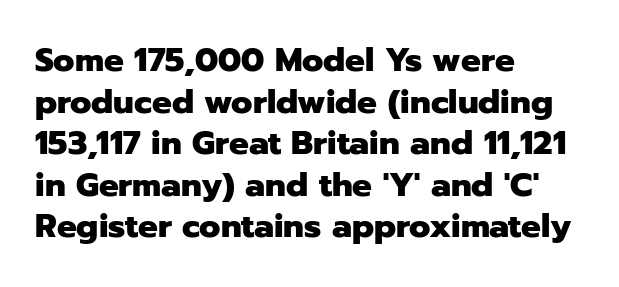
{"serif": "no", "italic": "no", "bold": "yes", "weight": "heavy", "width": "normal", "stroke_contrast": "low", "x_height": "medium", "monospaced": "no", "underline": "no", "align": "left", "line_spacing": "normal", "line_spacing_ratio": 1.26, "letter_spacing": "normal", "letter_spacing_em": 0.0, "glyph_px": 33}
